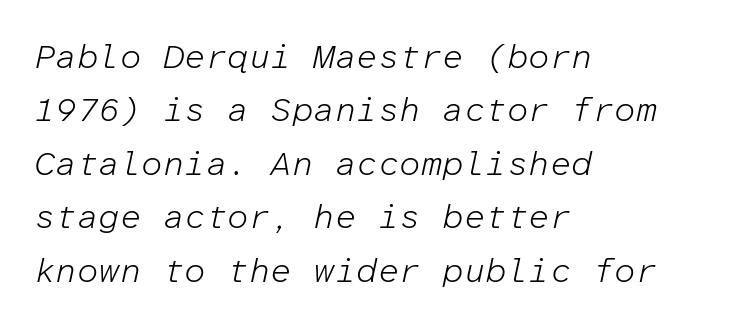
Q: Is the text bold? A: No.
Q: Is the text italic (slanted)? A: Yes, it leans right by about 12 degrees.
Q: Is the text underlined? A: No.
Q: How is the paragraph aligned? A: Left-aligned.
Q: Is the spacing between letters normal or unusually wide? A: Normal.
Q: Is the spacing between lines tight, normal or loose? A: Normal.
Q: Width (condensed, normal, or wide)? A: Normal.
Q: Stroke contrast? A: Low.
Q: x-height? A: Medium.
Q: Monospaced? A: Yes.
